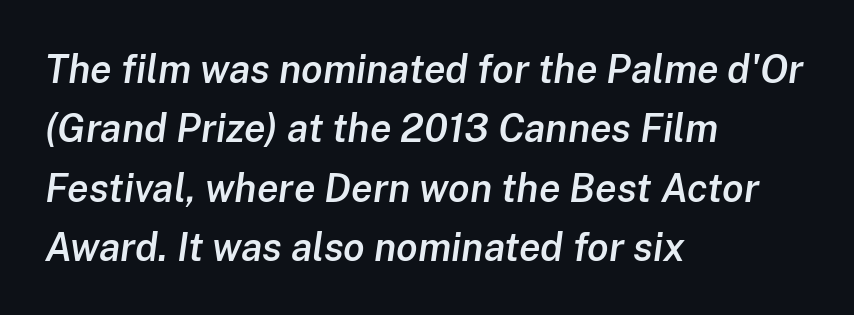
A semibold gives these letters moderate extra thickness, short of bold. The rendering uses natural spacing where letterforms have individual widths. Yep, that's italic — everything's leaning. Descenders are the only things crossing below the line. Compared with typical body copy, the letter spacing here is the same.
